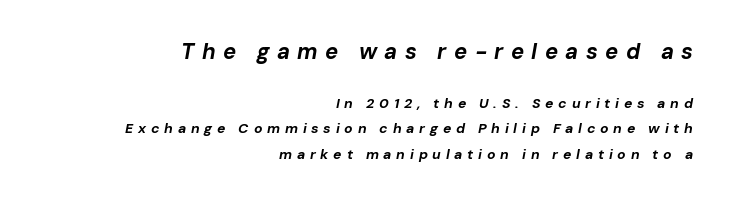
Q: Is the text bold? A: Yes.
Q: Is the text italic (slanted)? A: Yes, it leans right by about 10 degrees.
Q: Is the text underlined? A: No.
Q: How is the paragraph aligned? A: Right-aligned.
Q: Is the spacing between letters normal or unusually wide? A: Unusually wide.
Q: Which block of text is set in a larger size, the first (top) or the second (bottom)? A: The first (top) one.
